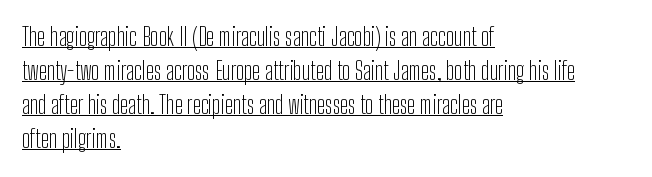
Italic: no, the glyphs are upright roman. The gaps between neighbouring characters are ordinary and unremarkable. Weight: in the light-to-regular range. Leading matches the norm, producing a regular column. Caption: multi-line text, flush left, ragged right. Glance below the letters and you will spot a drawn line.
